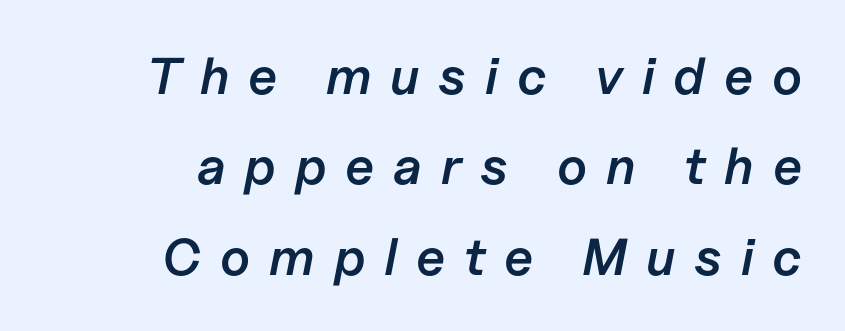
The image shows 52 px semibold type, italic (leaning right); set right-aligned, line spacing 1.74x, unusually wide letter spacing (+0.36 em), not underlined; low stroke contrast and a medium x-height.
